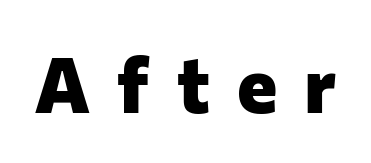
{"serif": "no", "italic": "no", "bold": "yes", "weight": "heavy", "width": "normal", "stroke_contrast": "low", "x_height": "medium", "monospaced": "no", "underline": "no", "letter_spacing": "wide", "letter_spacing_em": 0.35, "glyph_px": 77}
